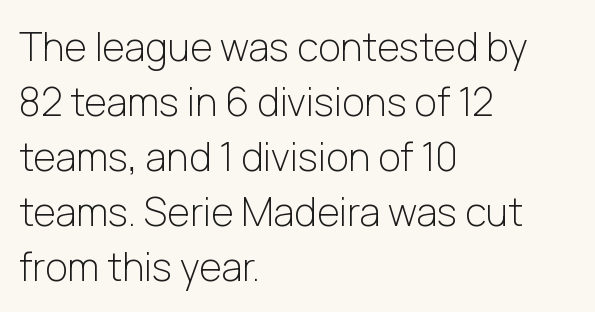
No extra ink here — the face is not bold. Visually the block forms a straight wall on the left and a jagged coastline on the right. The block of text has a typical density, with ordinary space between rows. The face used here is proportionally spaced, like ordinary book or web type.
